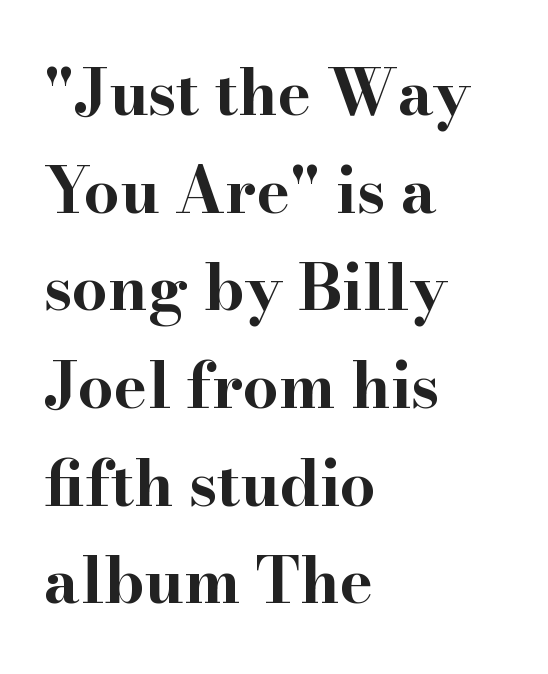
The image shows 63 px bold, wide serif type, upright; set left-aligned, normal line spacing (1.55x), normal letter spacing, not underlined; high stroke contrast and a small x-height.
